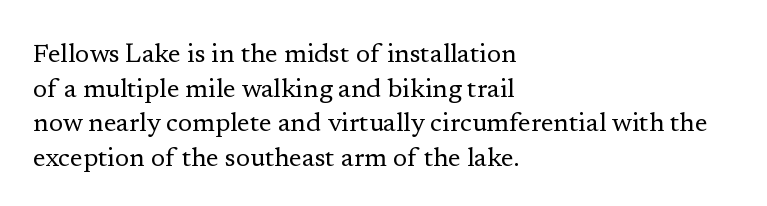
Q: Is the text bold? A: No.
Q: Is the text italic (slanted)? A: No, it is upright.
Q: Is the text underlined? A: No.
Q: How is the paragraph aligned? A: Left-aligned.
Q: Is the spacing between letters normal or unusually wide? A: Normal.
Q: Is the spacing between lines tight, normal or loose? A: Normal.
